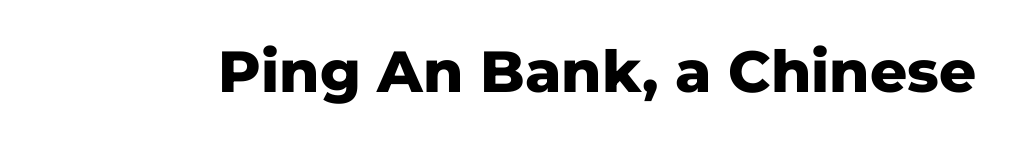
Q: Is the text bold? A: Yes.
Q: Is the text italic (slanted)? A: No, it is upright.
Q: Is the typeface a serif or a sans-serif typeface? A: Sans-serif.
Q: Is the text underlined? A: No.
Q: Is the spacing between letters normal or unusually wide? A: Normal.
Q: Width (condensed, normal, or wide)? A: Normal.
Q: Stroke contrast? A: Low.
Q: x-height? A: Medium.
Q: Monospaced? A: No.
